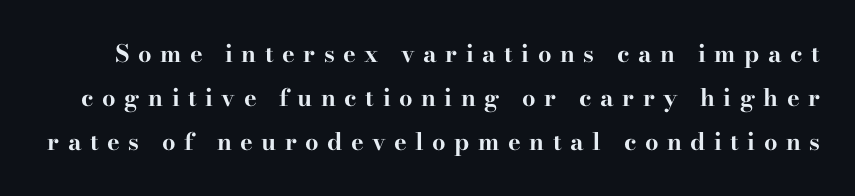
The image shows 24 px bold type, upright; set line spacing 1.84x, unusually wide letter spacing (+0.35 em), not underlined.
